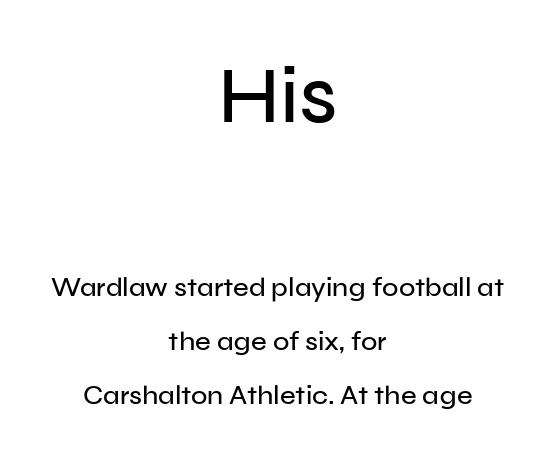
{"serif": "no", "italic": "no", "width": "normal", "stroke_contrast": "low", "x_height": "medium", "monospaced": "no", "underline": "no", "align": "center", "line_spacing": "loose", "line_spacing_ratio": 1.99, "letter_spacing": "normal", "letter_spacing_em": 0.0, "larger_block": "first", "size_ratio": 2.96, "glyph_px": 80}
